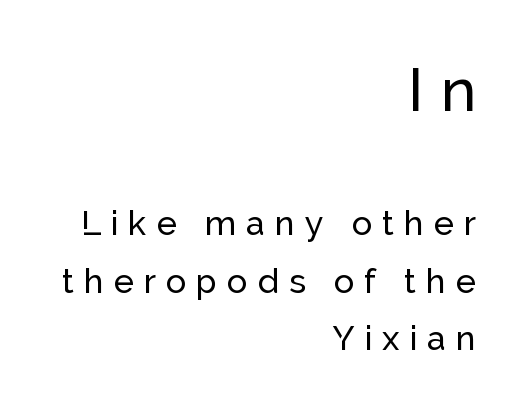
The image shows 60 px sans-serif type, upright; set right-aligned, normal line spacing (1.69x), unusually wide letter spacing (+0.29 em), not underlined; the first (top) block is 1.76x larger; low stroke contrast and a medium x-height.
